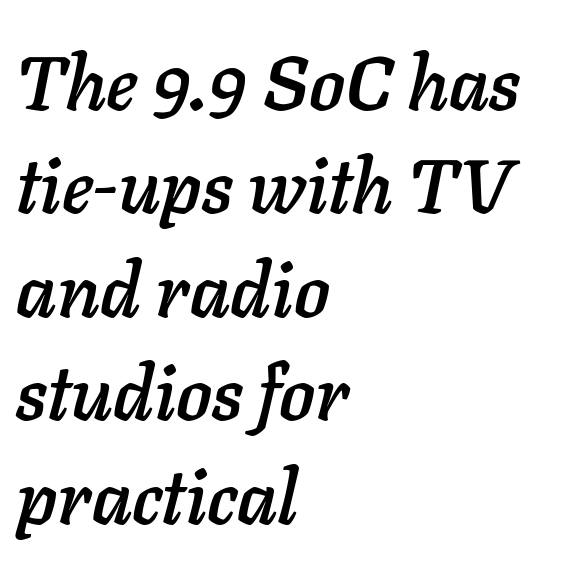
The image shows 75 px text type, italic (leaning right); set left-aligned, normal line spacing (1.38x), normal letter spacing, not underlined; low stroke contrast and a medium x-height.
